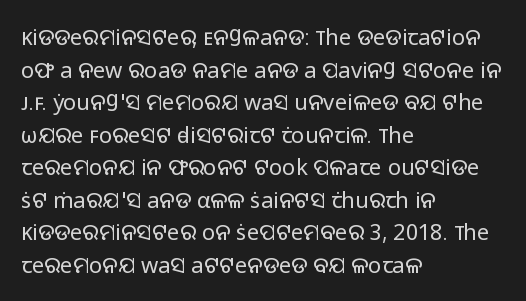
Rows of type keep a routine distance in the vertical direction. The space beneath each line is pristine and unruled. Which margin do the lines hug? The left one — the right edge is uneven. The letterforms sit shoulder to shoulder at normal distance.
